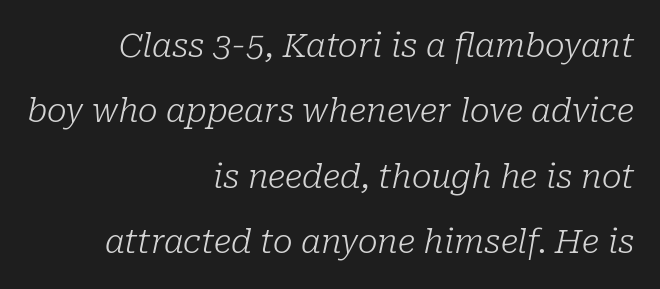
{"serif": "yes", "italic": "yes", "lean": "right", "slant_degrees": 10, "bold": "no", "weight": "light", "width": "normal", "stroke_contrast": "low", "x_height": "medium", "monospaced": "no", "underline": "no", "align": "right", "line_spacing": "loose", "line_spacing_ratio": 1.98, "letter_spacing": "normal", "letter_spacing_em": 0.0, "glyph_px": 33}
